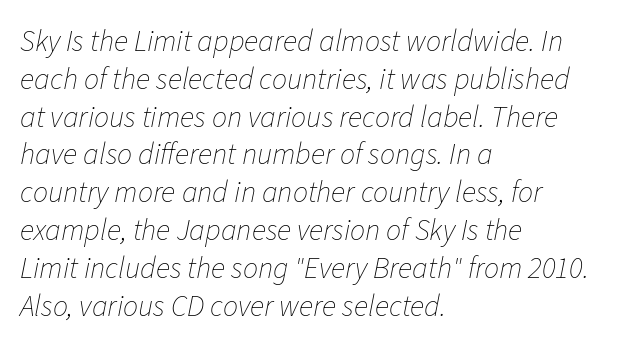
The image shows 30 px thin type, italic (leaning right); set left-aligned, normal line spacing (1.26x), normal letter spacing, not underlined; low stroke contrast and a medium x-height.
